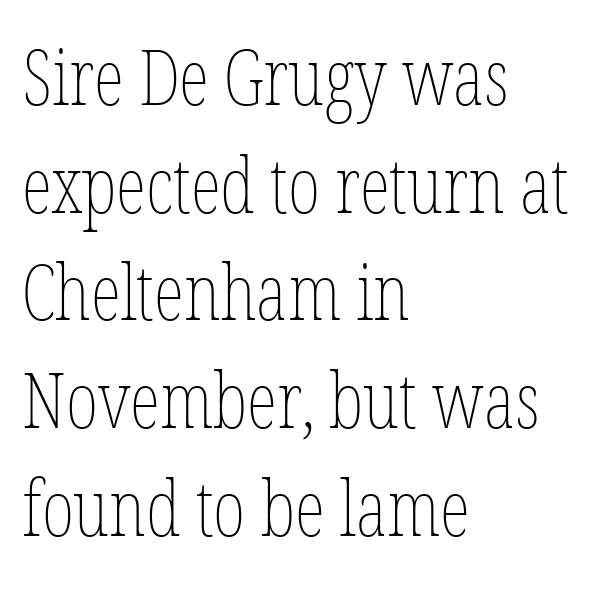
The image shows 78 px thin, condensed type, upright; set left-aligned, normal line spacing (1.38x), normal letter spacing, not underlined; low stroke contrast and a medium x-height.
